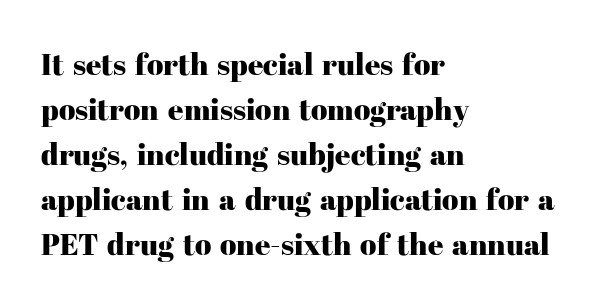
Q: Is the text italic (slanted)? A: No, it is upright.
Q: Is the typeface a serif or a sans-serif typeface? A: Serif.
Q: Is the text underlined? A: No.
Q: How is the paragraph aligned? A: Left-aligned.
Q: Is the spacing between letters normal or unusually wide? A: Normal.
Q: Is the spacing between lines tight, normal or loose? A: Normal.
Q: Width (condensed, normal, or wide)? A: Normal.
Q: Stroke contrast? A: High.
Q: x-height? A: Medium.
Q: Monospaced? A: No.
